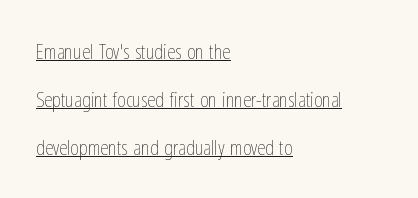
{"italic": "no", "bold": "no", "underline": "yes", "align": "left", "line_spacing": "loose", "line_spacing_ratio": 2.28, "letter_spacing": "normal", "letter_spacing_em": 0.0, "glyph_px": 21}
